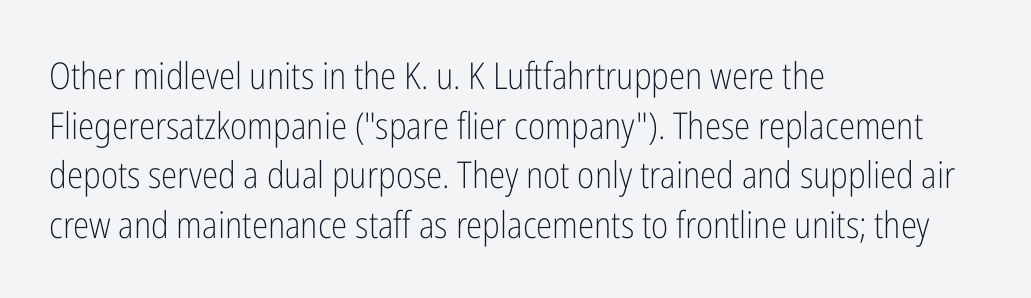
The image shows 37 px light, condensed sans-serif type, upright; set left-aligned, normal line spacing (1.34x), normal letter spacing, not underlined; low stroke contrast and a medium x-height.
